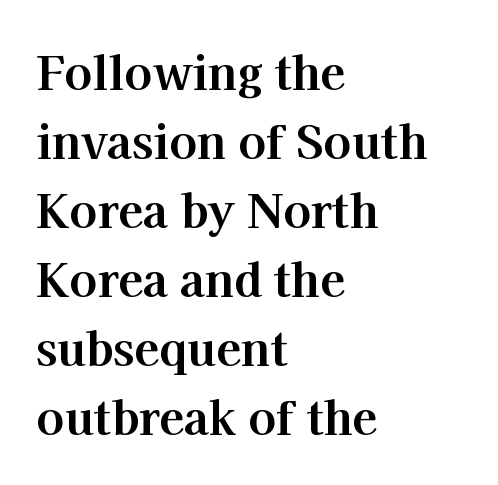
The image shows 46 px bold serif type, upright; set left-aligned, normal line spacing (1.5x), normal letter spacing, not underlined; high stroke contrast and a medium x-height.
